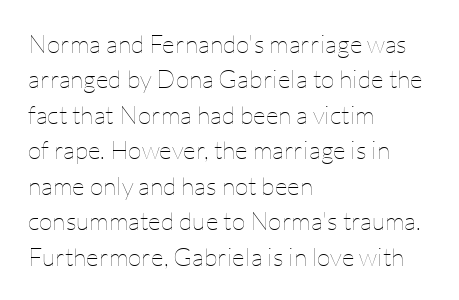
The image shows 25 px text type, upright; set left-aligned, normal line spacing (1.42x), normal letter spacing, not underlined.
